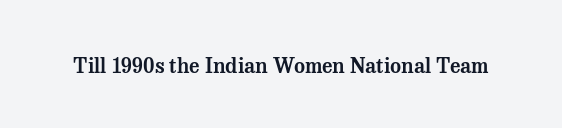
Q: Is the text italic (slanted)? A: No, it is upright.
Q: Is the text underlined? A: No.
Q: Is the spacing between letters normal or unusually wide? A: Normal.
